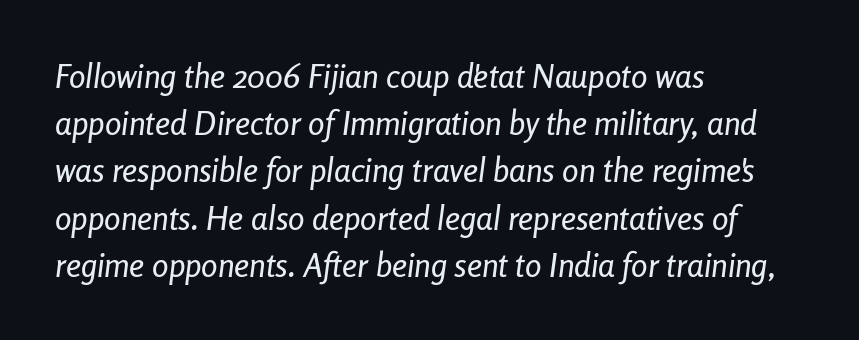
The image shows 33 px condensed type, italic (leaning right); set left-aligned, normal line spacing (1.43x), normal letter spacing, not underlined; low stroke contrast and a medium x-height.
